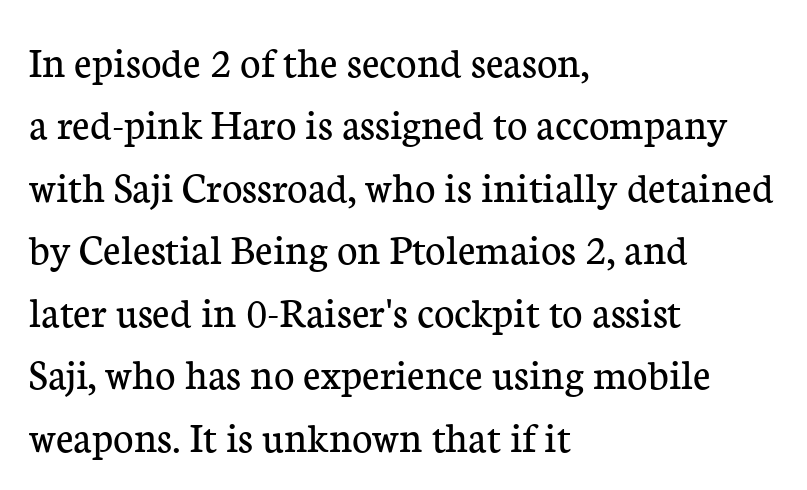
Q: Is the text bold? A: No.
Q: Is the text italic (slanted)? A: No, it is upright.
Q: Is the typeface a serif or a sans-serif typeface? A: Serif.
Q: Is the text underlined? A: No.
Q: How is the paragraph aligned? A: Left-aligned.
Q: Is the spacing between letters normal or unusually wide? A: Normal.
Q: Is the spacing between lines tight, normal or loose? A: Normal.
Q: Width (condensed, normal, or wide)? A: Normal.
Q: Stroke contrast? A: Low.
Q: x-height? A: Medium.
Q: Monospaced? A: No.
